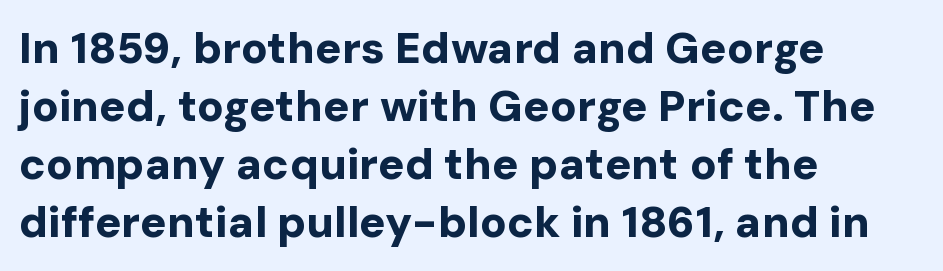
{"serif": "no", "italic": "no", "bold": "yes", "weight": "bold", "width": "normal", "stroke_contrast": "low", "x_height": "medium", "monospaced": "no", "underline": "no", "align": "left", "line_spacing": "normal", "line_spacing_ratio": 1.32, "letter_spacing": "normal", "letter_spacing_em": 0.0, "glyph_px": 44}
